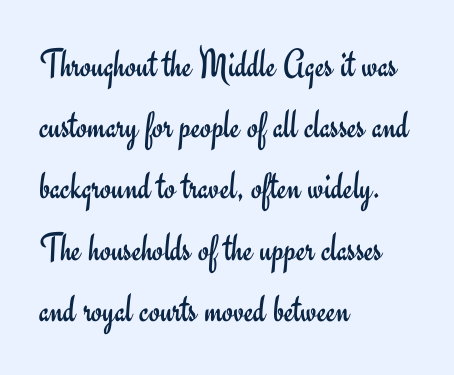
Q: Is the text bold? A: No.
Q: Is the text italic (slanted)? A: Yes.
Q: Is the typeface a serif or a sans-serif typeface? A: Sans-serif.
Q: Is the text underlined? A: No.
Q: How is the paragraph aligned? A: Left-aligned.
Q: Is the spacing between letters normal or unusually wide? A: Normal.
Q: Is the spacing between lines tight, normal or loose? A: Normal.
Q: Width (condensed, normal, or wide)? A: Normal.
Q: Stroke contrast? A: Low.
Q: x-height? A: Small.
Q: Monospaced? A: No.
